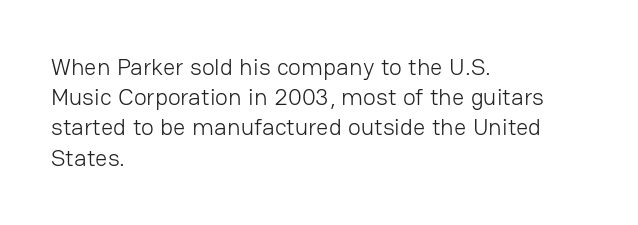
{"italic": "no", "bold": "no", "underline": "no", "align": "left", "line_spacing": "normal", "line_spacing_ratio": 1.26, "letter_spacing": "normal", "letter_spacing_em": 0.0, "glyph_px": 24}
